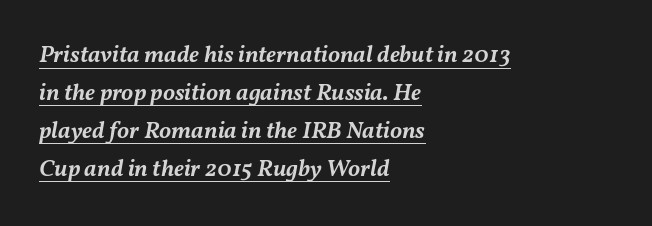
Q: Is the text bold? A: Semi-bold.
Q: Is the text italic (slanted)? A: Yes, it leans right by about 11 degrees.
Q: Is the text underlined? A: Yes.
Q: How is the paragraph aligned? A: Left-aligned.
Q: Is the spacing between letters normal or unusually wide? A: Normal.
Q: Is the spacing between lines tight, normal or loose? A: Normal.
